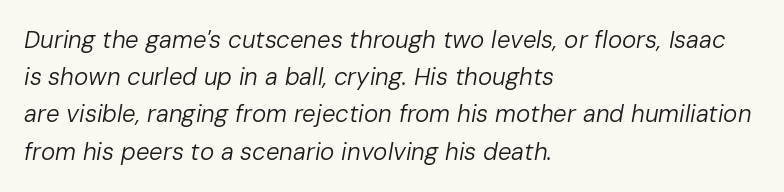
Q: Is the text bold? A: No.
Q: Is the text italic (slanted)? A: Yes, it leans right by about 10 degrees.
Q: Is the text underlined? A: No.
Q: How is the paragraph aligned? A: Left-aligned.
Q: Is the spacing between letters normal or unusually wide? A: Normal.
Q: Is the spacing between lines tight, normal or loose? A: Normal.
